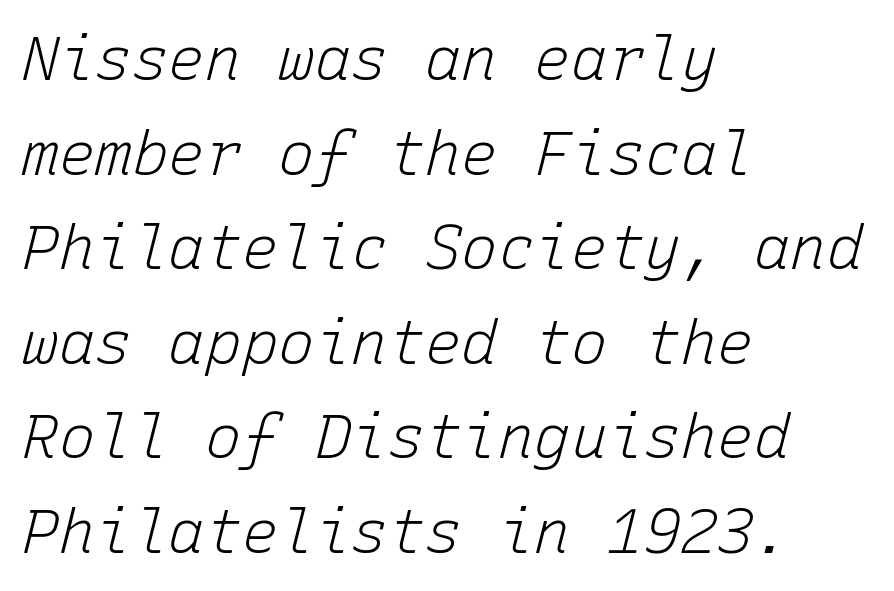
{"italic": "yes", "lean": "right", "slant_degrees": 15, "bold": "no", "weight": "light", "width": "normal", "stroke_contrast": "low", "x_height": "medium", "monospaced": "yes", "underline": "no", "align": "left", "line_spacing": "normal", "line_spacing_ratio": 1.55, "letter_spacing": "normal", "letter_spacing_em": 0.0, "glyph_px": 61}
